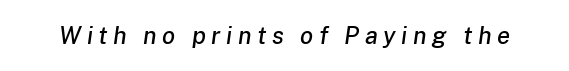
{"italic": "yes", "lean": "right", "slant_degrees": 8, "underline": "no", "letter_spacing": "wide", "letter_spacing_em": 0.23, "glyph_px": 24}
